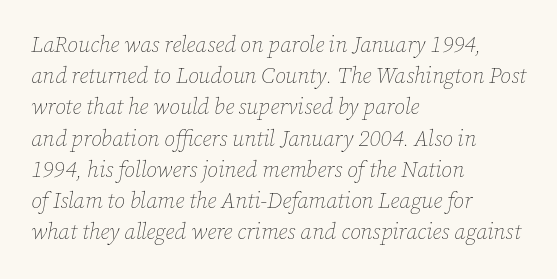
Glyph-to-glyph distance matches everyday printed text. The words here are not underlined. Stems and bowls with no extra thickness — not bold. One glance says typical: line gaps are just what's usual. Every character sits at an angle, as italics do.
